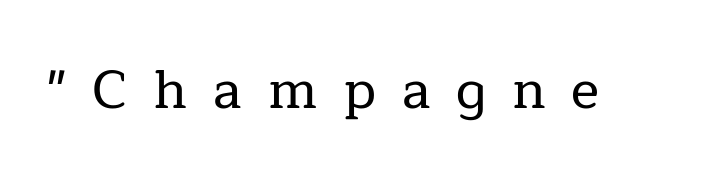
The image shows 53 px serif type, upright; set unusually wide letter spacing (+0.49 em), not underlined; low stroke contrast and a medium x-height.
